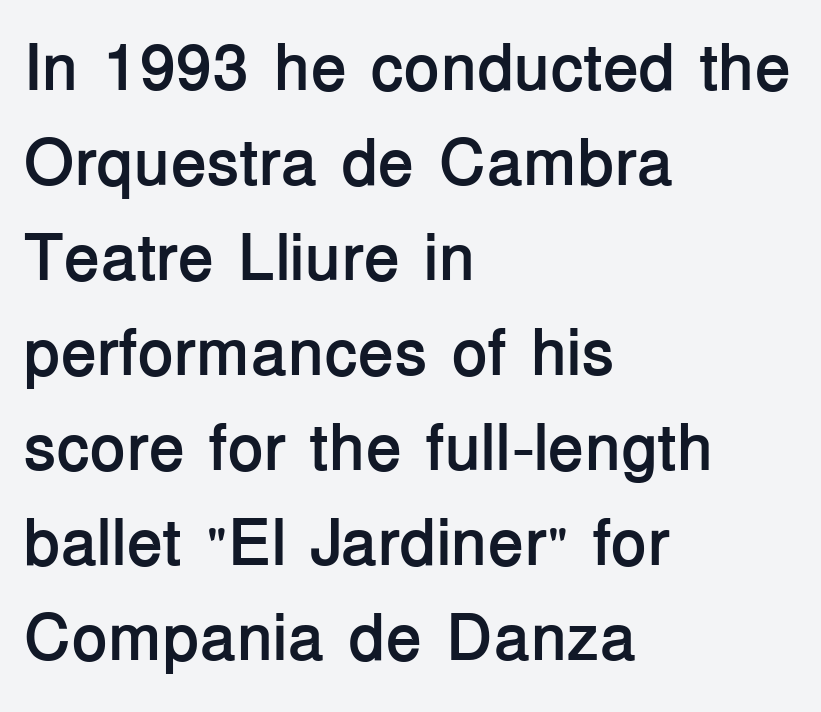
Q: Is the text bold? A: Yes.
Q: Is the text italic (slanted)? A: No, it is upright.
Q: Is the typeface a serif or a sans-serif typeface? A: Sans-serif.
Q: Is the text underlined? A: No.
Q: How is the paragraph aligned? A: Left-aligned.
Q: Is the spacing between letters normal or unusually wide? A: Normal.
Q: Is the spacing between lines tight, normal or loose? A: Normal.
Q: Width (condensed, normal, or wide)? A: Normal.
Q: Stroke contrast? A: Low.
Q: x-height? A: Medium.
Q: Monospaced? A: No.
